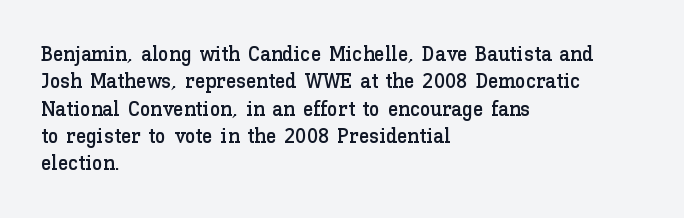
You could call the tracking neutral — neither tight nor loose. Honestly, there is no underline to notice here at all. This is roman type, the default non-slanted kind. Compared with a centered layout, this one pins lines to the left instead. Interline gaps are of average width in this sample.
